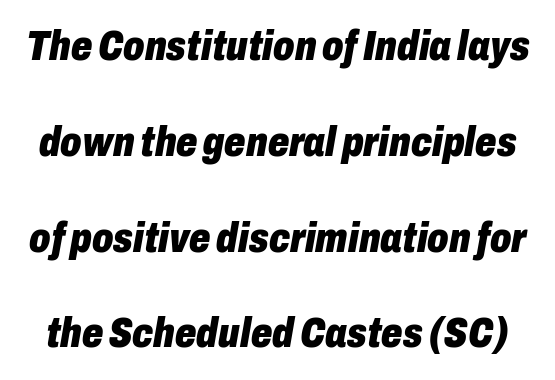
Proportional: the letters do not fall into vertical columns. Students, observe: this is what heavily led, spacious text looks like. Characters are canted at an angle relative to the baseline's perpendicular. Check the space under the baseline: it is left empty. The face used here is rendered with its standard letterfit. As a designer I'd log this as weight 700, bold.
